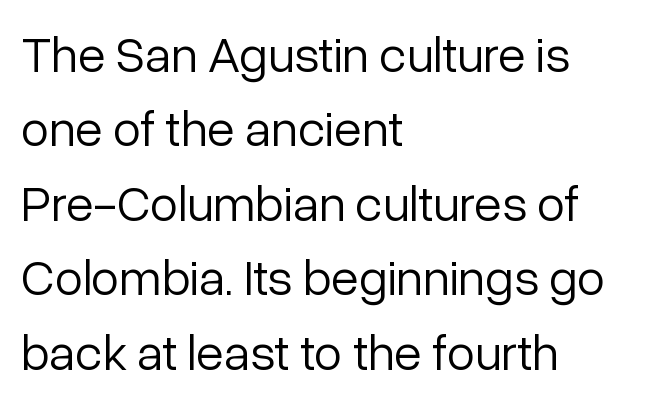
Q: Is the text bold? A: No.
Q: Is the text italic (slanted)? A: No, it is upright.
Q: Is the typeface a serif or a sans-serif typeface? A: Sans-serif.
Q: Is the text underlined? A: No.
Q: How is the paragraph aligned? A: Left-aligned.
Q: Is the spacing between letters normal or unusually wide? A: Normal.
Q: Is the spacing between lines tight, normal or loose? A: Normal.
Q: Width (condensed, normal, or wide)? A: Normal.
Q: Stroke contrast? A: Low.
Q: x-height? A: Medium.
Q: Monospaced? A: No.
